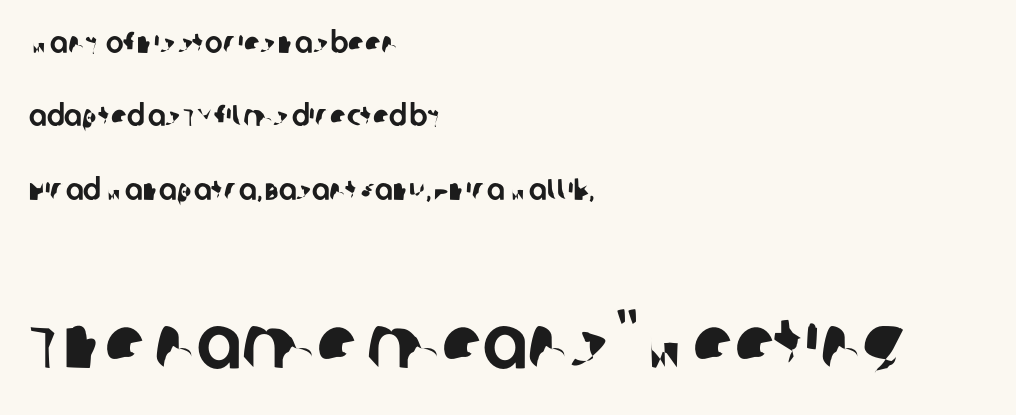
{"serif": "no", "width": "normal", "stroke_contrast": "low", "x_height": "large", "monospaced": "no", "underline": "no", "align": "left", "line_spacing": "loose", "line_spacing_ratio": 2.45, "letter_spacing": "normal", "letter_spacing_em": 0.0, "larger_block": "second", "size_ratio": 2.5, "glyph_px": 75}
